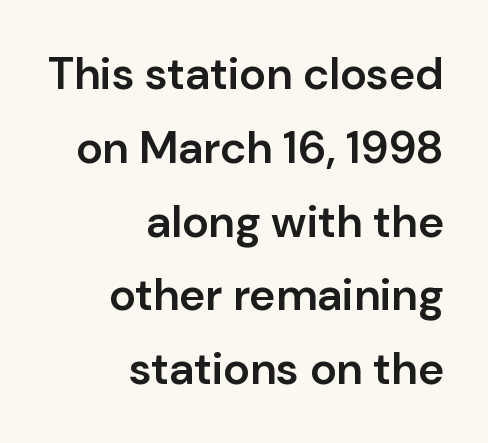
{"serif": "no", "italic": "no", "bold": "semi", "weight": "semibold", "width": "normal", "stroke_contrast": "low", "x_height": "medium", "monospaced": "no", "underline": "no", "align": "right", "line_spacing": "normal", "line_spacing_ratio": 1.64, "letter_spacing": "normal", "letter_spacing_em": 0.0, "glyph_px": 45}
